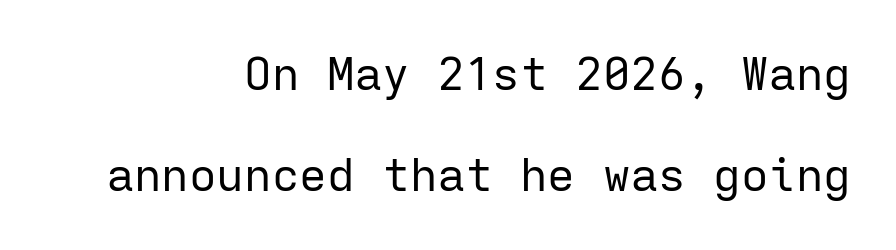
{"serif": "no", "italic": "no", "bold": "no", "weight": "regular", "width": "normal", "stroke_contrast": "low", "x_height": "medium", "monospaced": "yes", "underline": "no", "align": "right", "line_spacing": "loose", "line_spacing_ratio": 2.19, "letter_spacing": "normal", "letter_spacing_em": 0.0, "glyph_px": 46}
